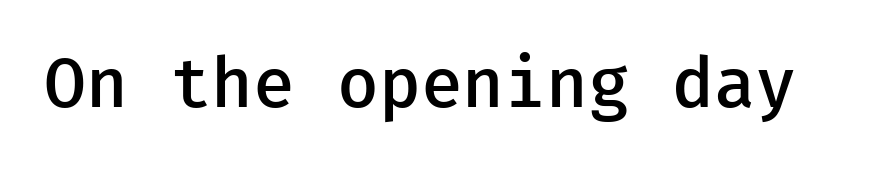
Q: Is the text bold? A: Semi-bold.
Q: Is the text italic (slanted)? A: No, it is upright.
Q: Is the typeface a serif or a sans-serif typeface? A: Sans-serif.
Q: Is the text underlined? A: No.
Q: Is the spacing between letters normal or unusually wide? A: Normal.
Q: Width (condensed, normal, or wide)? A: Normal.
Q: Stroke contrast? A: Low.
Q: x-height? A: Medium.
